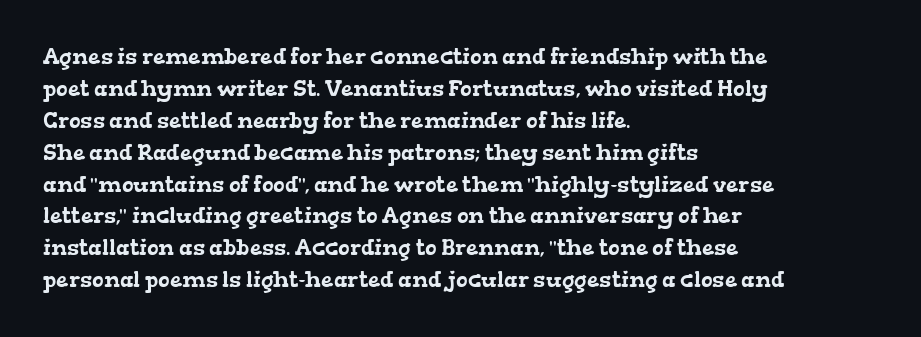
Q: Is the text underlined? A: No.
Q: How is the paragraph aligned? A: Left-aligned.
Q: Is the spacing between letters normal or unusually wide? A: Normal.
Q: Is the spacing between lines tight, normal or loose? A: Normal.
